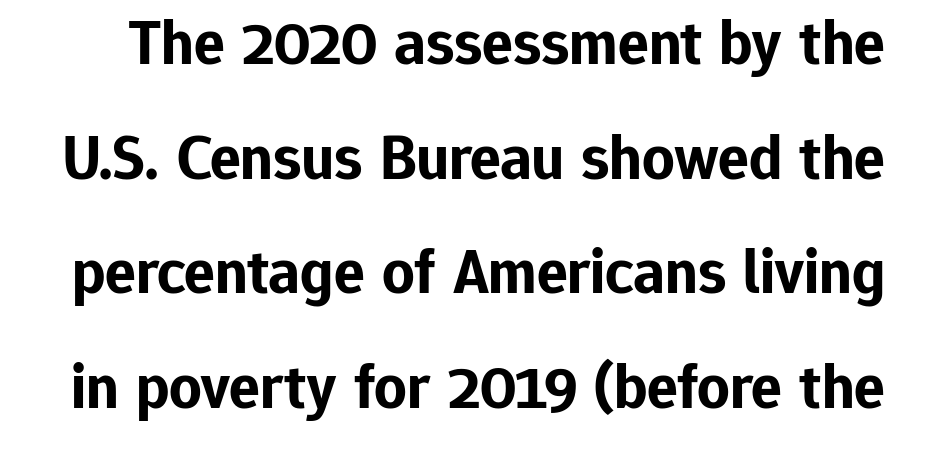
Lines of text with bare space underneath. Unlike italic type, these characters show no tilt at all. Here the glyphs are tracked normally, forming tight word shapes. This sample uses a sans-serif face. Each letter keeps its own natural width here, so spacing adapts to shape.
